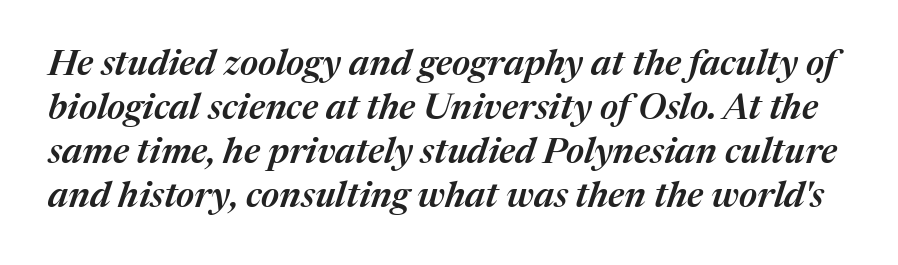
The face used here is proportionally spaced, like ordinary book or web type. These lines were composed using italics. This is moderately heavy type, rendered in semibold. Words appear dense and cohesive because spacing is normal.
